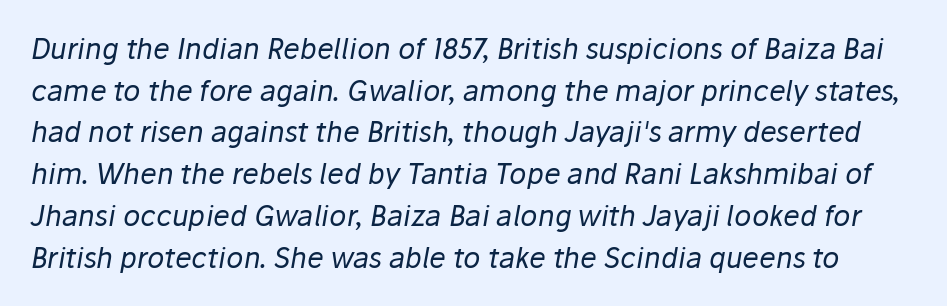
The image shows 28 px regular-weight type, italic (leaning right); set normal line spacing (1.49x), normal letter spacing, not underlined; low stroke contrast and a medium x-height.
